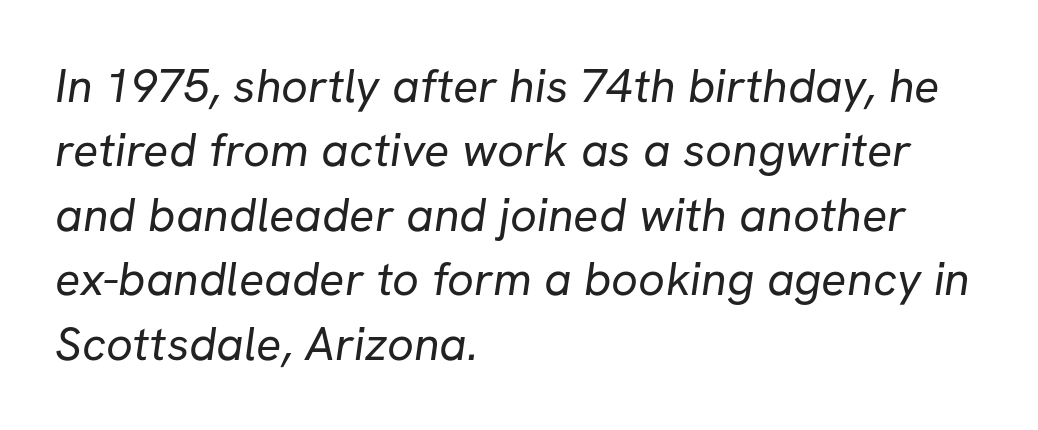
This sample uses a sans-serif face. Horizontally, the lines are justified to the leading edge only. Has an underline been added? It has not. In terms of leading, this rendering sits right in the middle. The typeface has the unassuming heft of standard copy or less.
